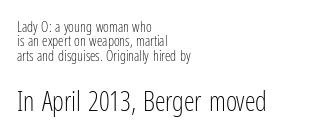
{"italic": "no", "bold": "no", "underline": "no", "align": "left", "line_spacing": "tight", "line_spacing_ratio": 1.03, "letter_spacing": "normal", "letter_spacing_em": 0.0, "larger_block": "second", "size_ratio": 1.93, "glyph_px": 27}
